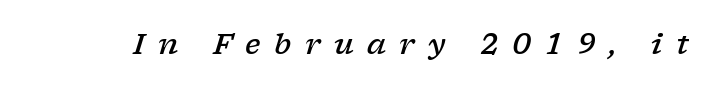
Q: Is the text bold? A: Semi-bold.
Q: Is the text italic (slanted)? A: Yes, it leans right by about 17 degrees.
Q: Is the typeface a serif or a sans-serif typeface? A: Serif.
Q: Is the text underlined? A: No.
Q: Is the spacing between letters normal or unusually wide? A: Unusually wide.
Q: Width (condensed, normal, or wide)? A: Wide.
Q: Stroke contrast? A: Low.
Q: x-height? A: Medium.
Q: Monospaced? A: No.
